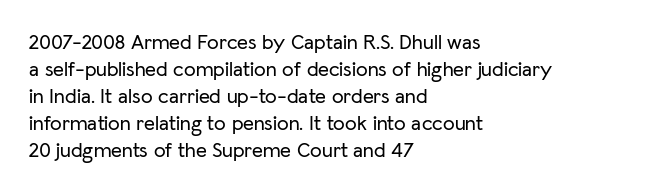
{"italic": "no", "underline": "no", "align": "left", "line_spacing": "normal", "line_spacing_ratio": 1.28, "letter_spacing": "normal", "letter_spacing_em": 0.0, "glyph_px": 21}
